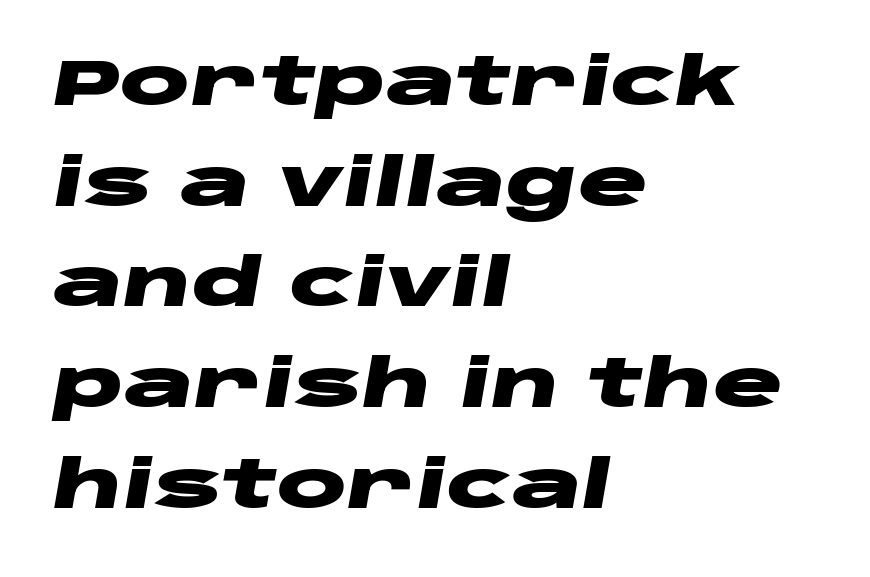
The image shows 65 px heavy, wide type, italic (leaning right); set left-aligned, normal line spacing (1.55x), normal letter spacing, not underlined; low stroke contrast and a large x-height.
